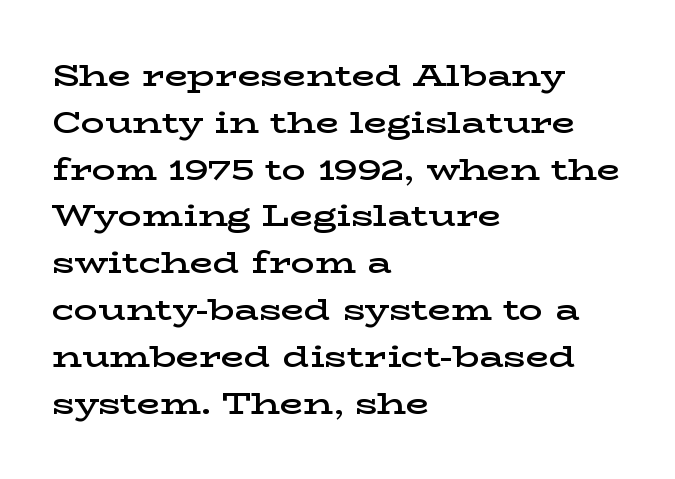
Moderately thickened strokes mark this as semibold type. The letterforms sit shoulder to shoulder at normal distance. The line-height multiplier appears to be the usual default. The passage shown is typed in a proportional face where columns would drift. The rag falls on the right side of this text block.
